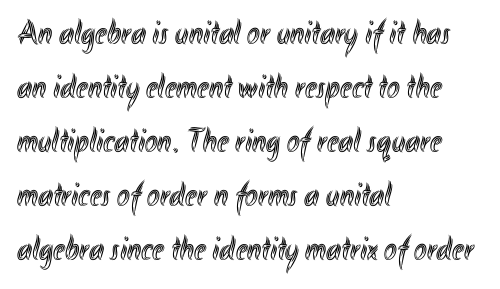
The image shows 34 px condensed type; set left-aligned, normal line spacing (1.59x), normal letter spacing, not underlined; a small x-height.
